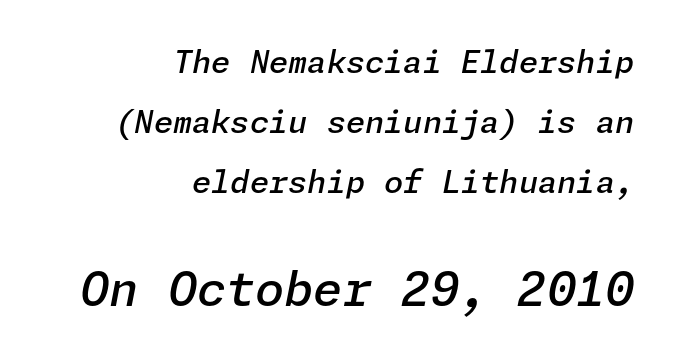
{"italic": "yes", "lean": "right", "slant_degrees": 11, "bold": "semi", "weight": "semibold", "width": "normal", "stroke_contrast": "low", "x_height": "medium", "underline": "no", "align": "right", "line_spacing": "loose", "line_spacing_ratio": 1.94, "letter_spacing": "normal", "letter_spacing_em": 0.0, "larger_block": "second", "size_ratio": 1.52, "glyph_px": 47}
